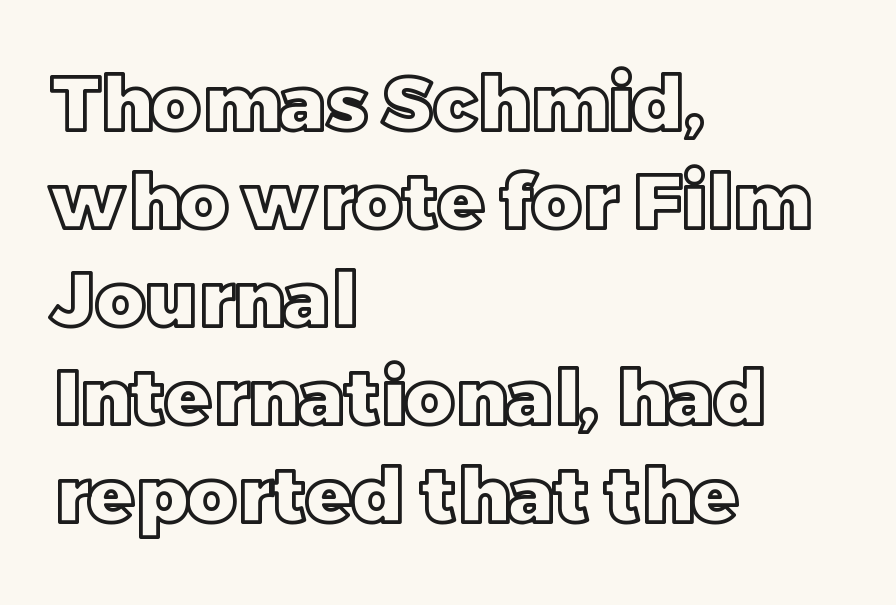
The image shows 76 px text type, upright; set left-aligned, normal line spacing (1.29x), normal letter spacing, not underlined; a large x-height.
